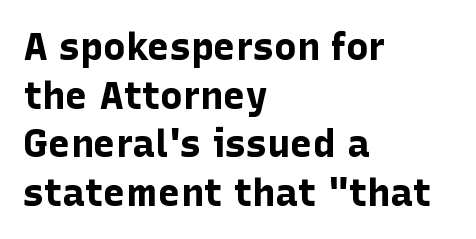
Q: Is the text bold? A: Yes.
Q: Is the text italic (slanted)? A: No, it is upright.
Q: Is the typeface a serif or a sans-serif typeface? A: Sans-serif.
Q: Is the text underlined? A: No.
Q: How is the paragraph aligned? A: Left-aligned.
Q: Is the spacing between letters normal or unusually wide? A: Normal.
Q: Is the spacing between lines tight, normal or loose? A: Normal.
Q: Width (condensed, normal, or wide)? A: Normal.
Q: Stroke contrast? A: Low.
Q: x-height? A: Medium.
Q: Monospaced? A: No.
